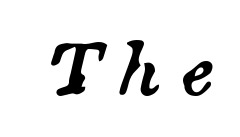
Letter spacing: wide. The face used here has a pronounced slope to its letters. The passage shown is typed in a proportional face where columns would drift. The baseline area is clear.
